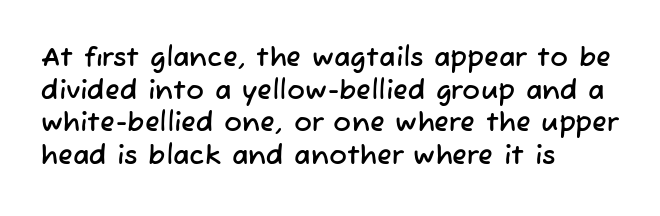
Q: Is the text underlined? A: No.
Q: How is the paragraph aligned? A: Left-aligned.
Q: Is the spacing between letters normal or unusually wide? A: Normal.
